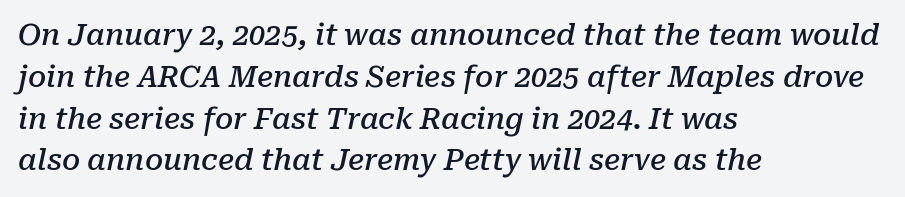
Q: Is the text bold? A: Semi-bold.
Q: Is the text italic (slanted)? A: Yes, it leans right by about 10 degrees.
Q: Is the typeface a serif or a sans-serif typeface? A: Serif.
Q: Is the text underlined? A: No.
Q: How is the paragraph aligned? A: Left-aligned.
Q: Is the spacing between letters normal or unusually wide? A: Normal.
Q: Is the spacing between lines tight, normal or loose? A: Normal.
Q: Width (condensed, normal, or wide)? A: Normal.
Q: Stroke contrast? A: Low.
Q: x-height? A: Medium.
Q: Monospaced? A: No.
